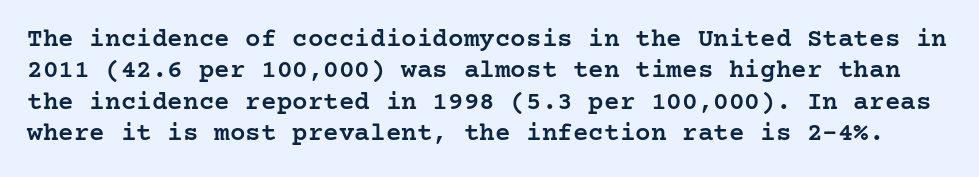
The lettering stays uniformly vertical, giving the passage a roman look. The font is running at a semibold setting, under full bold. Tracking value appears to be zero — textbook default spacing. Nobody drew a line under any word here.
